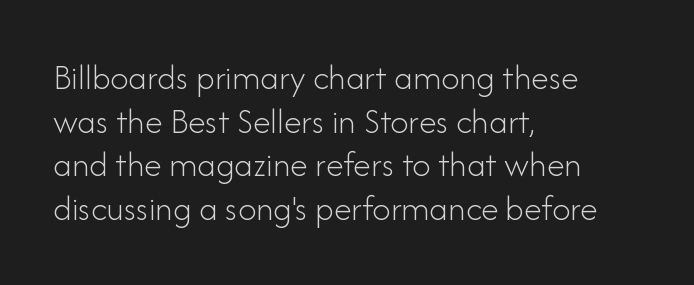
The image shows 36 px light sans-serif type, upright; set left-aligned, line spacing 1.21x, normal letter spacing, not underlined; low stroke contrast and a small x-height.
